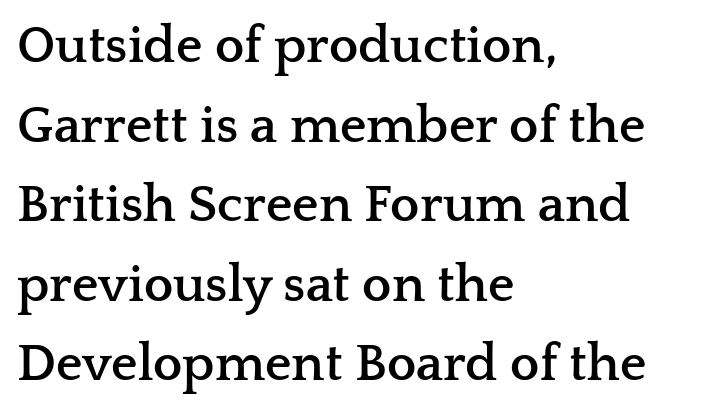
{"serif": "yes", "italic": "no", "bold": "yes", "weight": "semibold", "width": "wide", "stroke_contrast": "low", "x_height": "medium", "monospaced": "no", "underline": "no", "align": "left", "line_spacing": "normal", "line_spacing_ratio": 1.53, "letter_spacing": "normal", "letter_spacing_em": 0.0, "glyph_px": 52}
